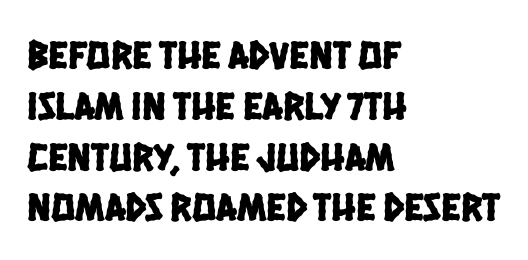
{"serif": "no", "width": "condensed", "stroke_contrast": "low", "x_height": "large", "monospaced": "no", "underline": "no", "align": "left", "line_spacing": "normal", "line_spacing_ratio": 1.27, "letter_spacing": "normal", "letter_spacing_em": 0.0, "glyph_px": 40}
